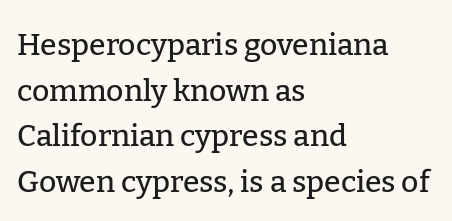
{"serif": "yes", "italic": "no", "width": "normal", "stroke_contrast": "low", "x_height": "medium", "monospaced": "no", "underline": "no", "align": "left", "line_spacing": "normal", "line_spacing_ratio": 1.52, "letter_spacing": "normal", "letter_spacing_em": 0.0, "glyph_px": 30}
